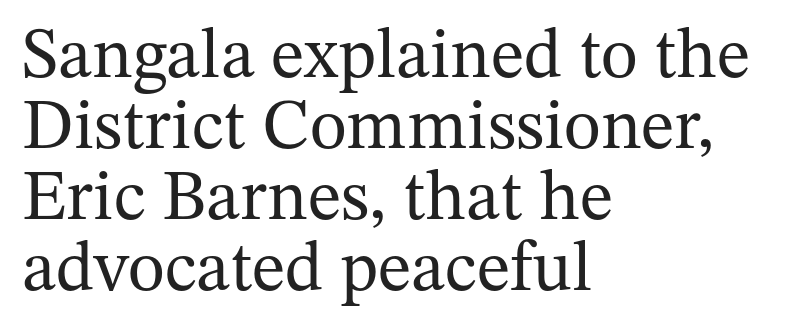
Each stroke keeps to a modest, everyday thickness or less. If you drew a line through each stem, it would be perfectly vertical. The letterforms sit shoulder to shoulder at normal distance. Lines of text with bare space underneath. Casual observation: everything's shoved over to the left. Note the varied advance widths — an 'i' is clearly narrower than an 'm'.
